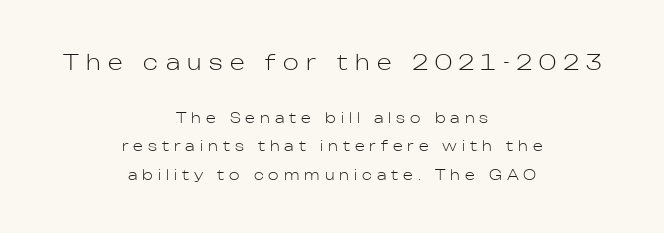
{"italic": "no", "bold": "no", "underline": "no", "align": "center", "line_spacing": "loose", "line_spacing_ratio": 2.04, "letter_spacing": "wide", "letter_spacing_em": 0.36, "larger_block": "first", "size_ratio": 1.5, "glyph_px": 21}
